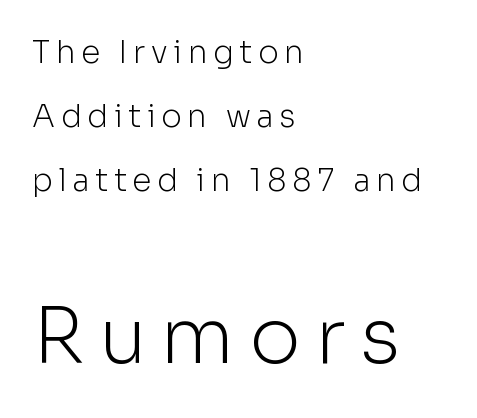
Q: Is the text bold? A: No.
Q: Is the text italic (slanted)? A: No, it is upright.
Q: Is the typeface a serif or a sans-serif typeface? A: Sans-serif.
Q: Is the text underlined? A: No.
Q: How is the paragraph aligned? A: Left-aligned.
Q: Is the spacing between lines tight, normal or loose? A: Loose.
Q: Which block of text is set in a larger size, the first (top) or the second (bottom)? A: The second (bottom) one.
Q: Width (condensed, normal, or wide)? A: Normal.
Q: Stroke contrast? A: Low.
Q: x-height? A: Medium.
Q: Monospaced? A: No.
